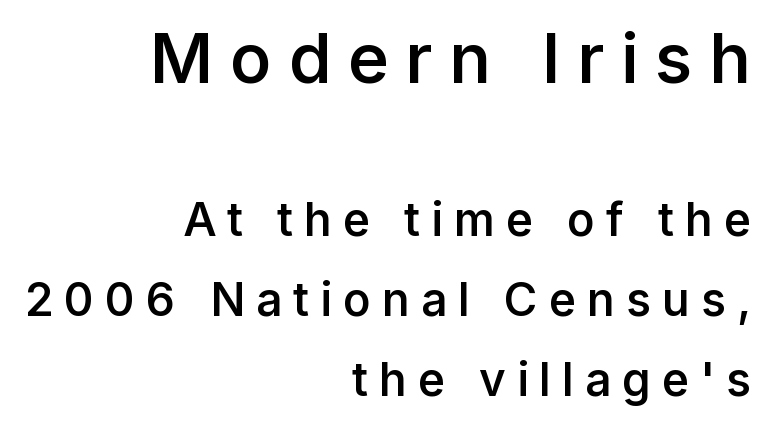
{"serif": "no", "italic": "no", "bold": "semi", "weight": "semibold", "width": "normal", "stroke_contrast": "low", "x_height": "medium", "monospaced": "no", "underline": "no", "align": "right", "line_spacing_ratio": 1.74, "letter_spacing": "wide", "letter_spacing_em": 0.24, "larger_block": "first", "size_ratio": 1.5, "glyph_px": 69}
